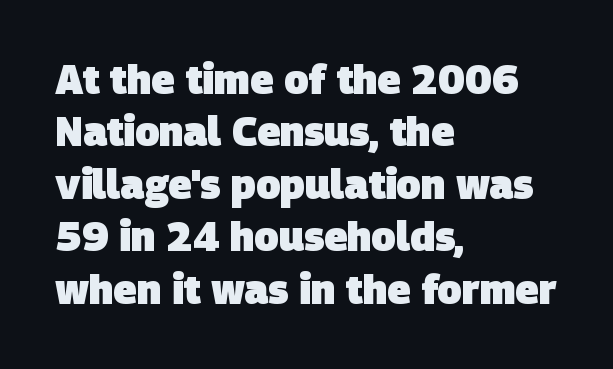
A clean baseline with only descenders dipping below it. Vertical spacing — default. The face used here is a sans, in the tradition of grotesques and geometrics. Between one letter and the next there's only the usual sliver of space.
